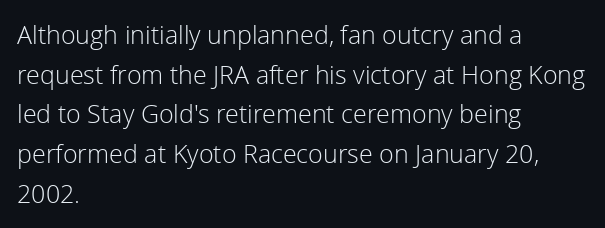
{"italic": "no", "bold": "no", "underline": "no", "align": "left", "line_spacing": "normal", "line_spacing_ratio": 1.59, "letter_spacing": "normal", "letter_spacing_em": 0.0, "glyph_px": 25}
